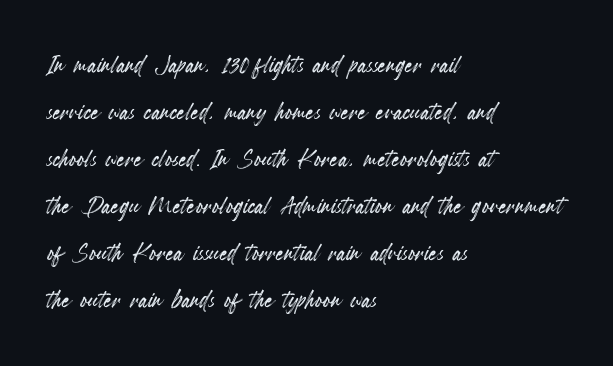
{"width": "condensed", "x_height": "small", "monospaced": "no", "underline": "no", "align": "left", "line_spacing": "normal", "line_spacing_ratio": 1.47, "letter_spacing": "normal", "letter_spacing_em": 0.0, "glyph_px": 32}
